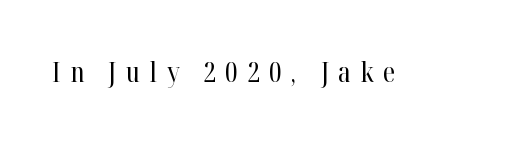
Stroke mass is kept to a normal reading level or below. The face used here is seriffed, in the tradition of book romans. The horizontal fit of the characters is loose and conspicuously gappy. The specimen reads as upright at a glance.
